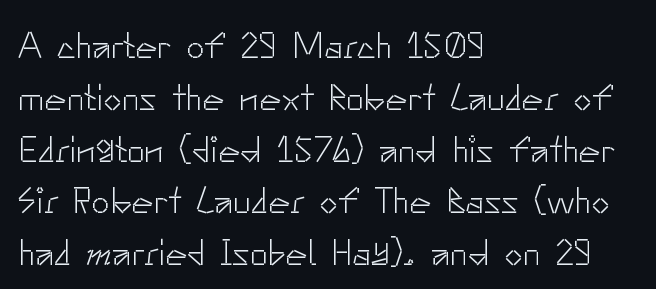
The image shows 37 px light sans-serif type, upright; set left-aligned, normal line spacing (1.4x), normal letter spacing, not underlined; low stroke contrast and a small x-height.
